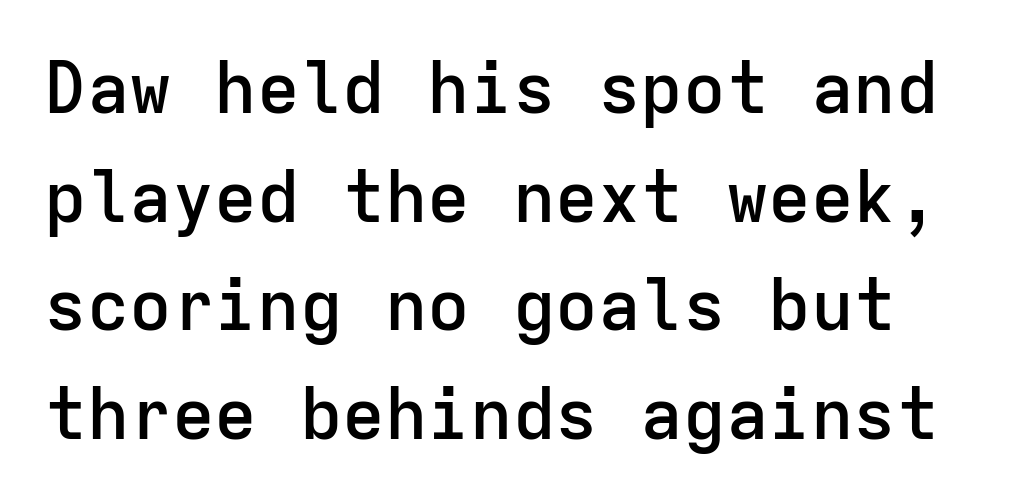
Q: Is the text bold? A: Semi-bold.
Q: Is the text italic (slanted)? A: No, it is upright.
Q: Is the typeface a serif or a sans-serif typeface? A: Sans-serif.
Q: Is the text underlined? A: No.
Q: Is the spacing between letters normal or unusually wide? A: Normal.
Q: Is the spacing between lines tight, normal or loose? A: Normal.
Q: Width (condensed, normal, or wide)? A: Normal.
Q: Stroke contrast? A: Low.
Q: x-height? A: Medium.
Q: Monospaced? A: Yes.
